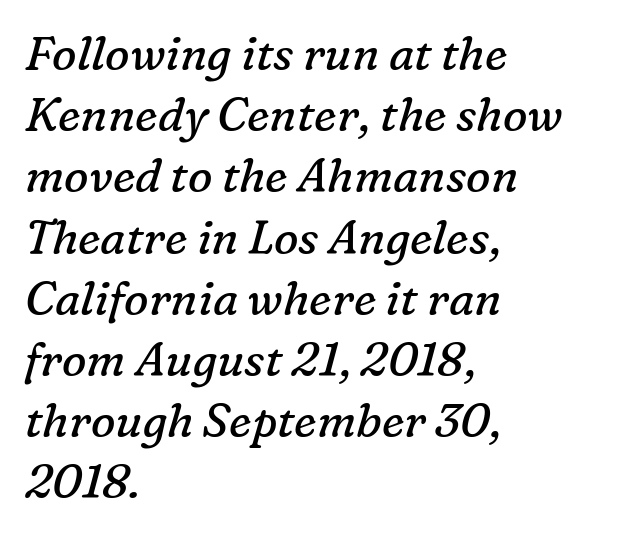
The image shows 46 px regular-weight serif type, italic (leaning right); set left-aligned, normal line spacing (1.33x), normal letter spacing, not underlined; low stroke contrast and a medium x-height.
